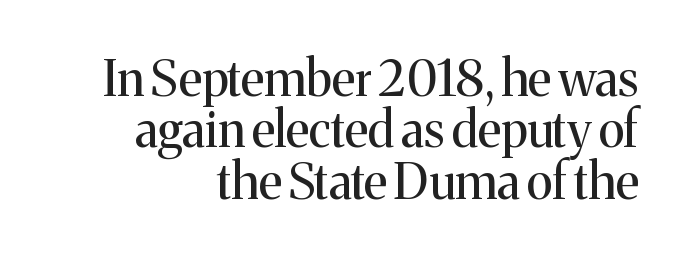
The image shows 49 px regular-weight serif type, upright; set right-aligned, tight line spacing (1.05x), normal letter spacing, not underlined; medium stroke contrast and a medium x-height.
